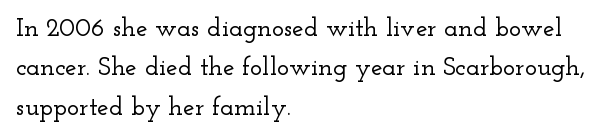
Q: Is the text italic (slanted)? A: No, it is upright.
Q: Is the text underlined? A: No.
Q: How is the paragraph aligned? A: Left-aligned.
Q: Is the spacing between letters normal or unusually wide? A: Normal.
Q: Is the spacing between lines tight, normal or loose? A: Normal.
